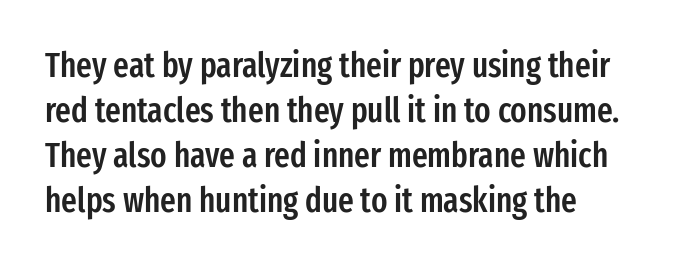
Q: Is the text bold? A: Semi-bold.
Q: Is the text italic (slanted)? A: No, it is upright.
Q: Is the typeface a serif or a sans-serif typeface? A: Sans-serif.
Q: Is the text underlined? A: No.
Q: Is the spacing between letters normal or unusually wide? A: Normal.
Q: Is the spacing between lines tight, normal or loose? A: Normal.
Q: Width (condensed, normal, or wide)? A: Condensed.
Q: Stroke contrast? A: Low.
Q: x-height? A: Medium.
Q: Monospaced? A: No.
